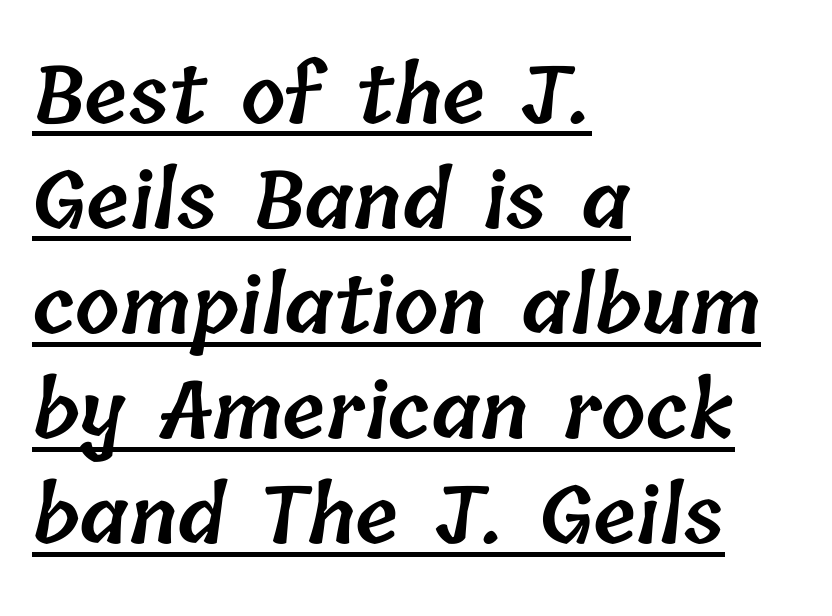
{"bold": "semi", "weight": "semibold", "width": "normal", "stroke_contrast": "low", "x_height": "medium", "monospaced": "no", "underline": "yes", "align": "left", "line_spacing": "normal", "line_spacing_ratio": 1.33, "letter_spacing": "normal", "letter_spacing_em": 0.0, "glyph_px": 79}
